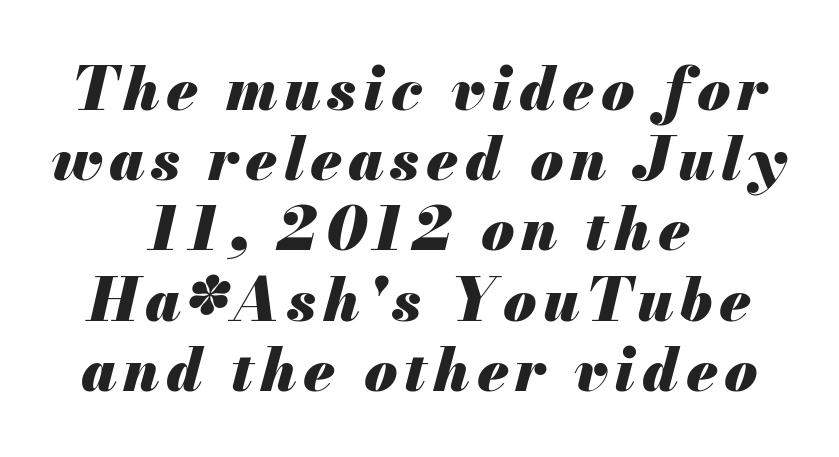
Q: Is the text bold? A: Yes.
Q: Is the text italic (slanted)? A: Yes, it leans right by about 13 degrees.
Q: Is the text underlined? A: No.
Q: How is the paragraph aligned? A: Centered.
Q: Width (condensed, normal, or wide)? A: Normal.
Q: Stroke contrast? A: Medium.
Q: x-height? A: Small.
Q: Monospaced? A: No.
